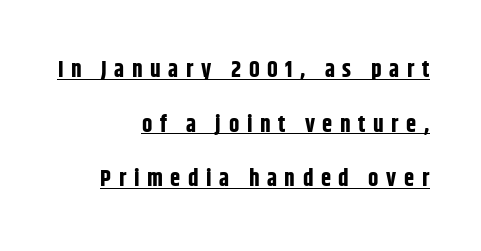
{"italic": "no", "bold": "yes", "underline": "yes", "align": "right", "line_spacing": "loose", "line_spacing_ratio": 2.38, "letter_spacing": "wide", "letter_spacing_em": 0.33, "glyph_px": 23}
